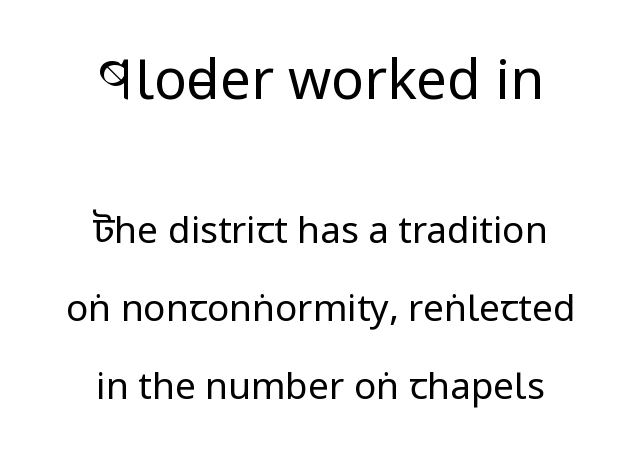
{"serif": "no", "italic": "no", "bold": "no", "weight": "regular", "width": "condensed", "stroke_contrast": "low", "x_height": "large", "monospaced": "no", "underline": "no", "align": "center", "line_spacing": "loose", "line_spacing_ratio": 2.12, "letter_spacing": "normal", "letter_spacing_em": 0.0, "larger_block": "first", "size_ratio": 1.49, "glyph_px": 55}
